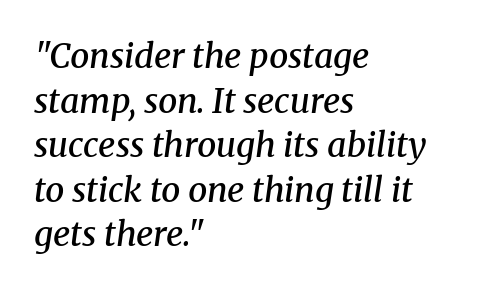
The image shows 34 px semibold serif type, italic (leaning right); set left-aligned, normal line spacing (1.31x), normal letter spacing, not underlined; medium stroke contrast and a medium x-height.
